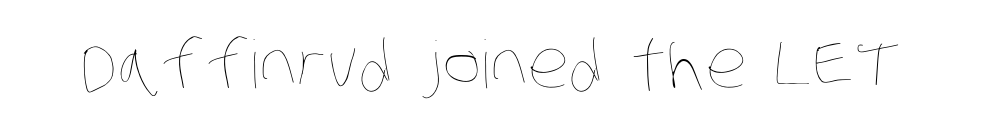
Nobody drew a line under any word here. This sample uses plain, unmodified letter spacing. This is not heavy type; no bold has been used. Looks like regular typesetting: each glyph gets only the width it needs.
